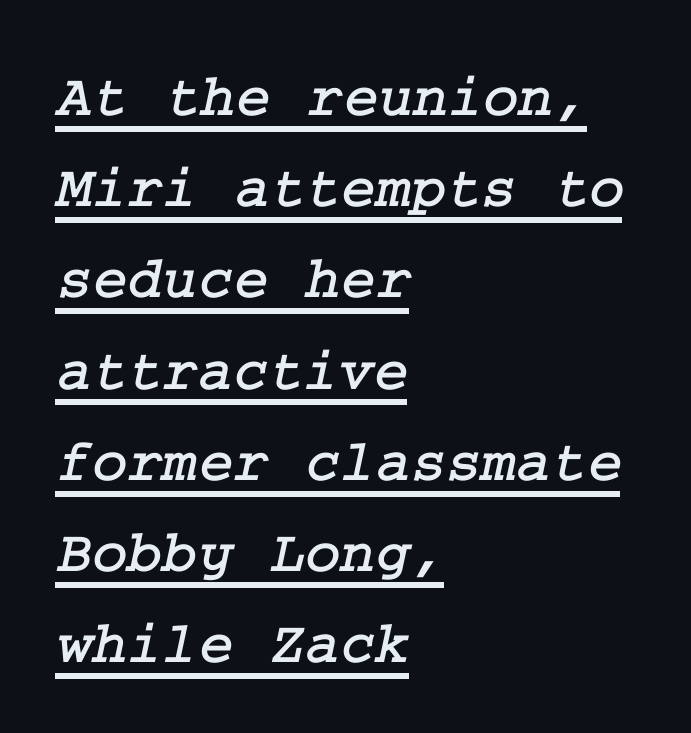
{"serif": "yes", "width": "normal", "stroke_contrast": "low", "x_height": "medium", "underline": "yes", "align": "left", "line_spacing": "normal", "line_spacing_ratio": 1.52, "letter_spacing": "normal", "letter_spacing_em": 0.0, "glyph_px": 60}
